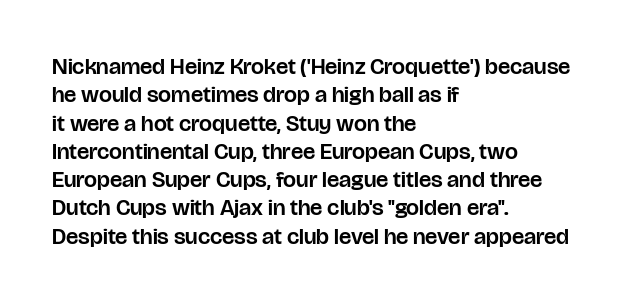
One-word summary of the alignment: left. These lines keep a tight, regular rhythm from letter to letter. Letters rest on an invisible, unmarked baseline. In terms of posture, this sample is upright.
